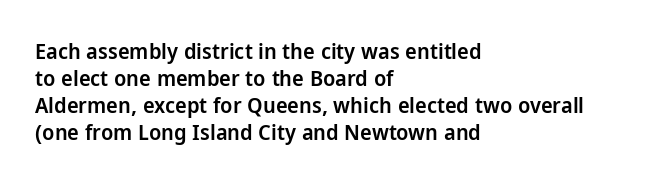
Letters rest on an invisible, unmarked baseline. Notice how the stems are strictly vertical — no italics here. In terms of letterspacing, this is plain default setting. This is moderately heavy type, rendered in semibold. Reading down the block, your eye returns to a fixed left position each line.
